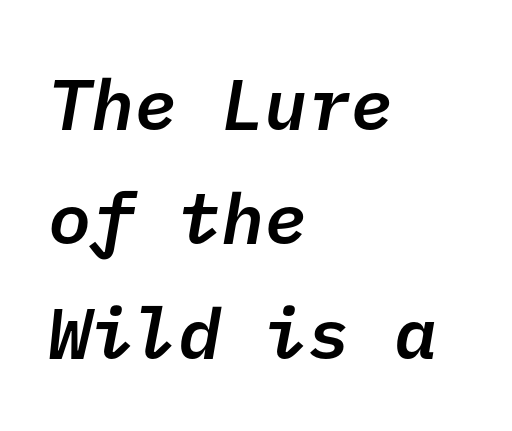
Characters follow at the spacing the type designer built in. Casual observation: everything's shoved over to the left. Check the space under the baseline: it is left empty. Leading: standard. I'd describe the lettering as semibold — firm but not a full bold. Type style note: lacks serifs.
